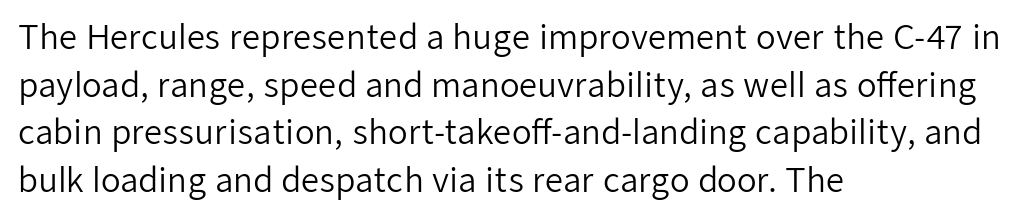
Q: Is the text bold? A: No.
Q: Is the text italic (slanted)? A: No, it is upright.
Q: Is the typeface a serif or a sans-serif typeface? A: Sans-serif.
Q: Is the text underlined? A: No.
Q: How is the paragraph aligned? A: Left-aligned.
Q: Is the spacing between letters normal or unusually wide? A: Normal.
Q: Is the spacing between lines tight, normal or loose? A: Normal.
Q: Width (condensed, normal, or wide)? A: Normal.
Q: Stroke contrast? A: Low.
Q: x-height? A: Medium.
Q: Monospaced? A: No.
